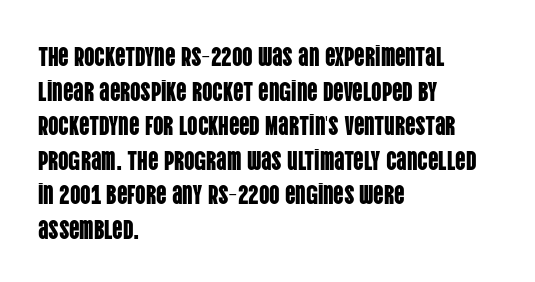
Reading down the block, your eye returns to a fixed left position each line. The line-height multiplier appears to be the usual default. Anything drawn beneath the words? Only blank space. Nope, not italic — everything's standing straight. No extra tracking has been applied to these lines.
